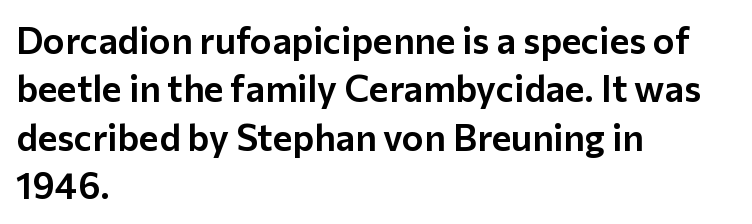
These lines keep a tight, regular rhythm from letter to letter. Classification — sans serif. The string is rendered with underlining switched off. These lines are rendered in a variable-pitch font.
